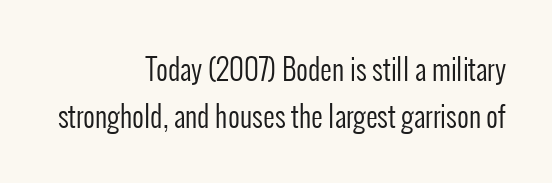
Q: Is the text bold? A: No.
Q: Is the text italic (slanted)? A: No, it is upright.
Q: Is the typeface a serif or a sans-serif typeface? A: Sans-serif.
Q: Is the text underlined? A: No.
Q: How is the paragraph aligned? A: Right-aligned.
Q: Is the spacing between letters normal or unusually wide? A: Normal.
Q: Is the spacing between lines tight, normal or loose? A: Normal.
Q: Width (condensed, normal, or wide)? A: Condensed.
Q: Stroke contrast? A: Low.
Q: x-height? A: Medium.
Q: Monospaced? A: No.
